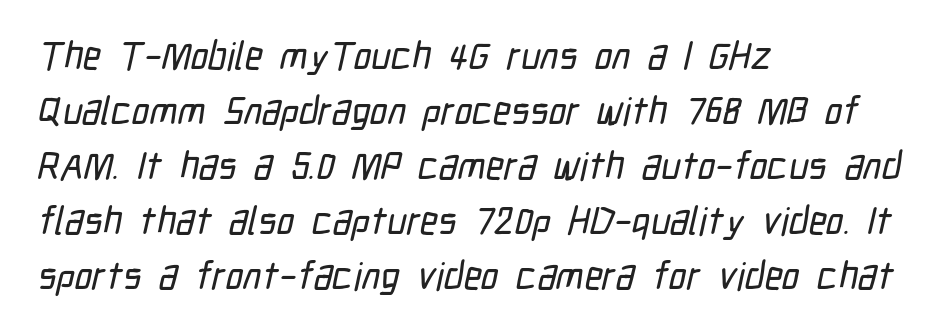
Q: Is the typeface a serif or a sans-serif typeface? A: Sans-serif.
Q: Is the text underlined? A: No.
Q: How is the paragraph aligned? A: Left-aligned.
Q: Is the spacing between letters normal or unusually wide? A: Normal.
Q: Is the spacing between lines tight, normal or loose? A: Normal.
Q: Width (condensed, normal, or wide)? A: Condensed.
Q: Stroke contrast? A: Low.
Q: x-height? A: Medium.
Q: Monospaced? A: No.
